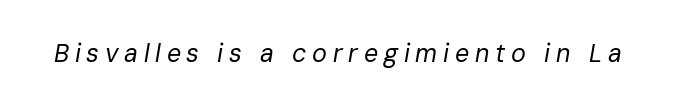
{"italic": "yes", "lean": "right", "slant_degrees": 10, "bold": "no", "underline": "no", "letter_spacing": "wide", "letter_spacing_em": 0.23, "glyph_px": 25}
